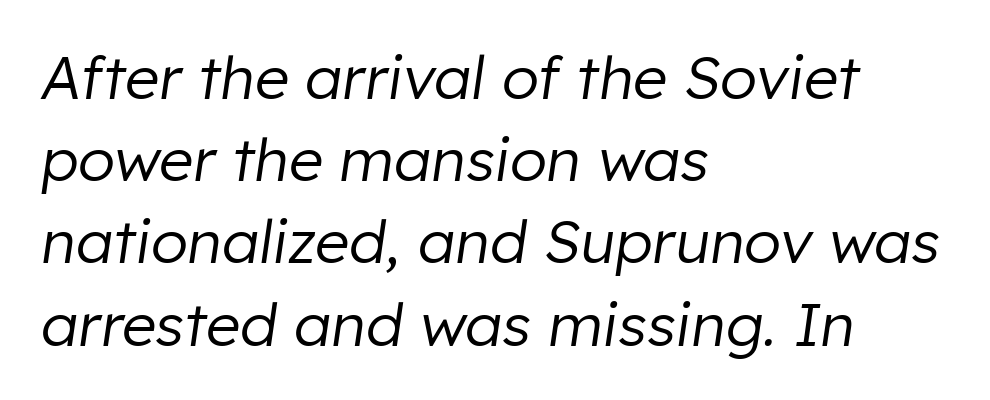
The typesetting does not lean heavy: it is not bold. Baseline-to-baseline distance is the conventional proportion of letter height. The typography opts for an oblique posture over an upright one. Plain, unruled lines of type. This sample is left-justified, so line endings fall wherever the words run out. This sample has the flowing, uneven cadence of proportional lettering.
